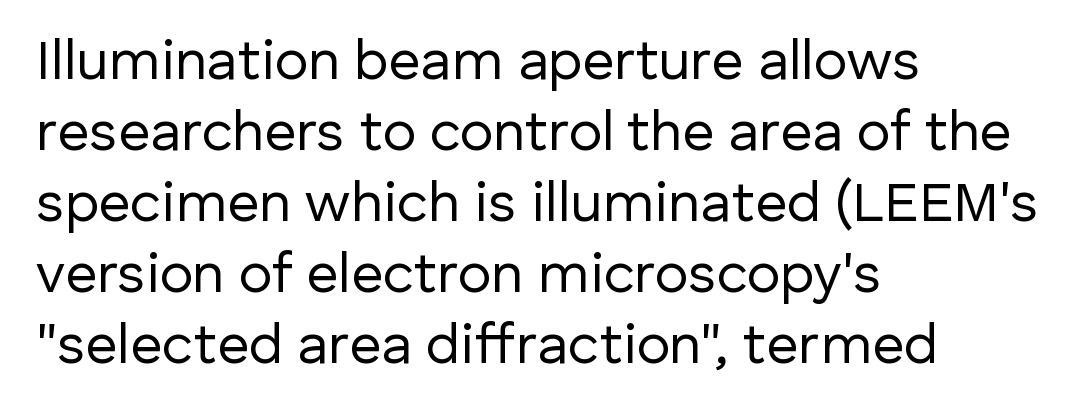
{"serif": "no", "italic": "no", "bold": "no", "weight": "regular", "width": "normal", "stroke_contrast": "low", "x_height": "medium", "monospaced": "no", "underline": "no", "align": "left", "line_spacing": "normal", "line_spacing_ratio": 1.27, "letter_spacing": "normal", "letter_spacing_em": 0.0, "glyph_px": 56}
